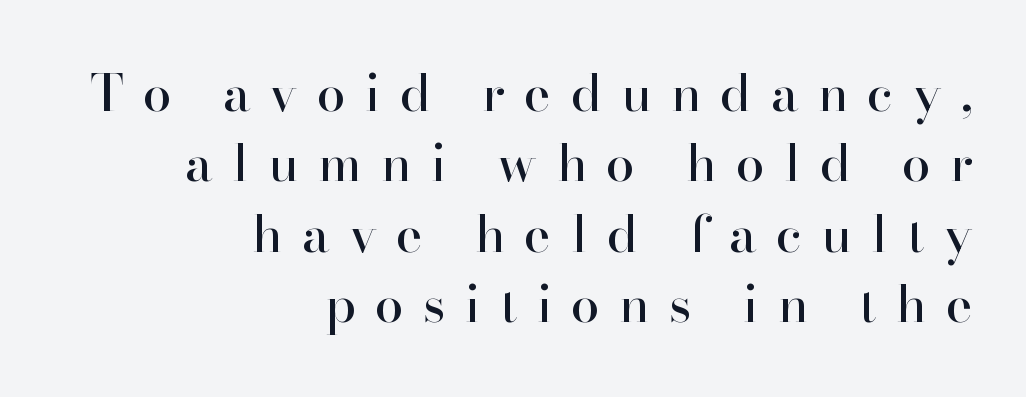
Q: Is the text italic (slanted)? A: No, it is upright.
Q: Is the typeface a serif or a sans-serif typeface? A: Serif.
Q: Is the text underlined? A: No.
Q: How is the paragraph aligned? A: Right-aligned.
Q: Is the spacing between letters normal or unusually wide? A: Unusually wide.
Q: Is the spacing between lines tight, normal or loose? A: Normal.
Q: Width (condensed, normal, or wide)? A: Normal.
Q: Stroke contrast? A: High.
Q: x-height? A: Small.
Q: Monospaced? A: No.
